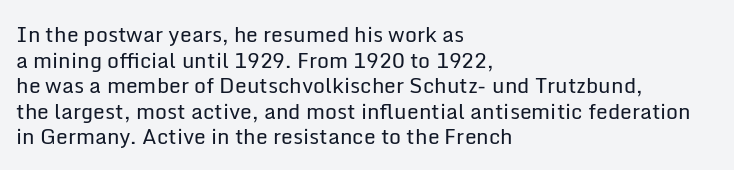
Does extra space separate the letters? No, they use regular spacing. The passage is arranged the way most books set body copy — flush left. The area under the type is left untouched. The face looks like a standard text weight, possibly lighter. Notice how the stems are strictly vertical — no italics here.
